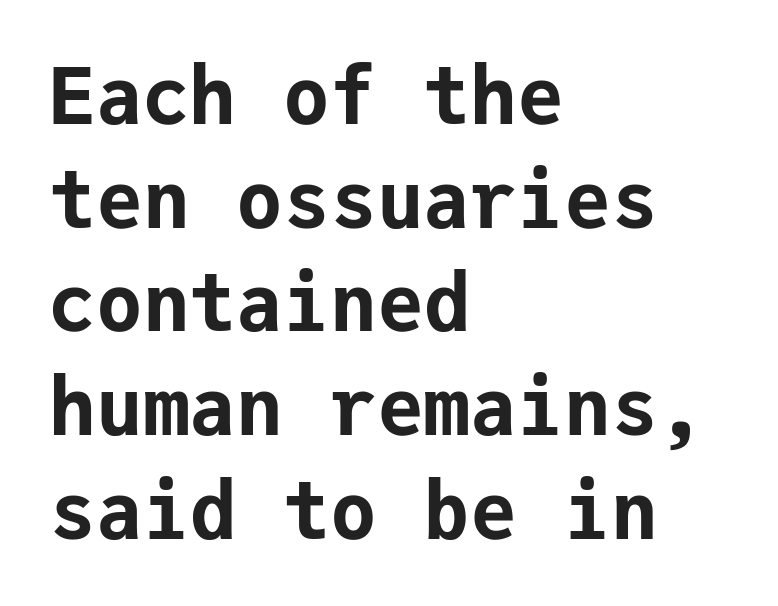
{"serif": "no", "italic": "no", "bold": "yes", "weight": "bold", "width": "normal", "stroke_contrast": "low", "x_height": "medium", "monospaced": "yes", "underline": "no", "align": "left", "line_spacing": "normal", "line_spacing_ratio": 1.33, "letter_spacing": "normal", "letter_spacing_em": 0.0, "glyph_px": 78}
